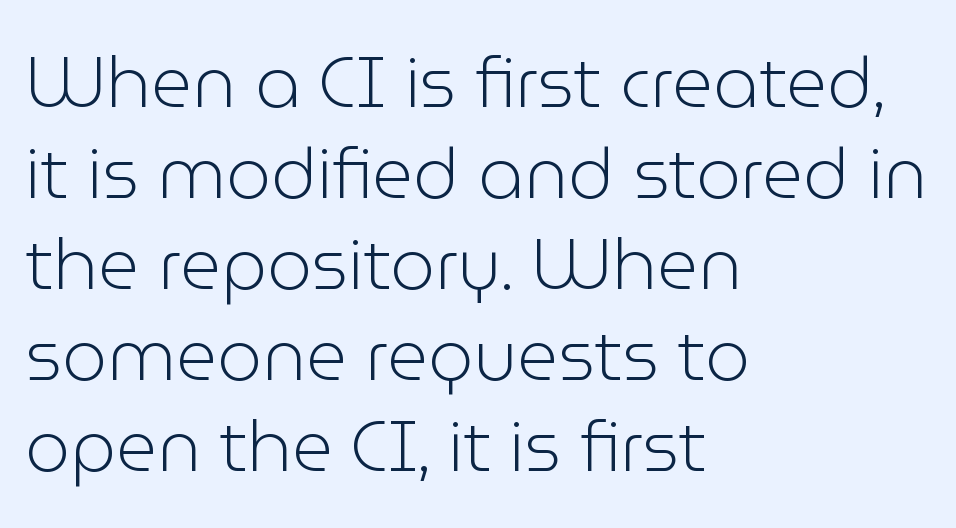
Q: Is the text bold? A: No.
Q: Is the text italic (slanted)? A: No, it is upright.
Q: Is the typeface a serif or a sans-serif typeface? A: Sans-serif.
Q: Is the text underlined? A: No.
Q: How is the paragraph aligned? A: Left-aligned.
Q: Is the spacing between letters normal or unusually wide? A: Normal.
Q: Is the spacing between lines tight, normal or loose? A: Normal.
Q: Width (condensed, normal, or wide)? A: Normal.
Q: Stroke contrast? A: Low.
Q: x-height? A: Medium.
Q: Monospaced? A: No.
